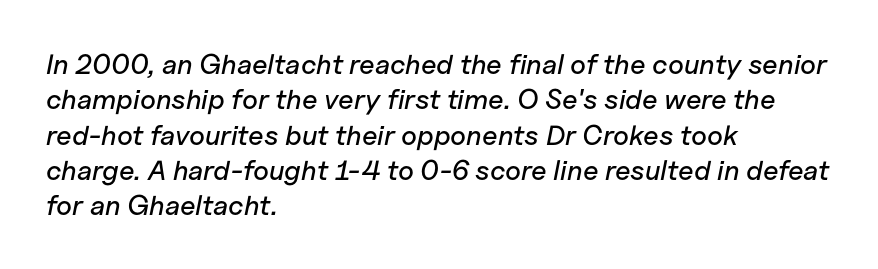
Q: Is the text italic (slanted)? A: Yes, it leans right by about 11 degrees.
Q: Is the text underlined? A: No.
Q: How is the paragraph aligned? A: Left-aligned.
Q: Is the spacing between letters normal or unusually wide? A: Normal.
Q: Is the spacing between lines tight, normal or loose? A: Normal.
Q: Width (condensed, normal, or wide)? A: Normal.
Q: Stroke contrast? A: Low.
Q: x-height? A: Medium.
Q: Monospaced? A: No.
